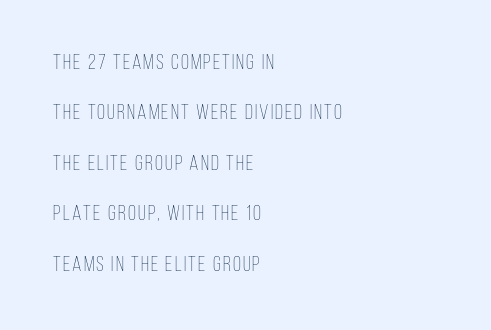
{"italic": "no", "bold": "no", "underline": "no", "align": "left", "line_spacing": "loose", "line_spacing_ratio": 2.4, "glyph_px": 21}
